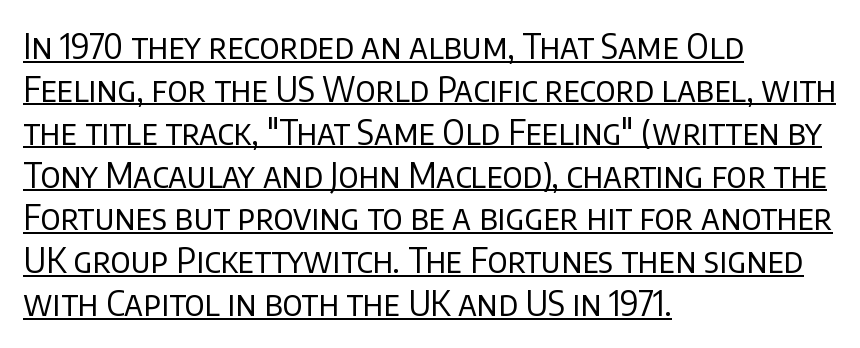
Q: Is the text bold? A: No.
Q: Is the text italic (slanted)? A: No, it is upright.
Q: Is the typeface a serif or a sans-serif typeface? A: Sans-serif.
Q: Is the text underlined? A: Yes.
Q: How is the paragraph aligned? A: Left-aligned.
Q: Is the spacing between letters normal or unusually wide? A: Normal.
Q: Is the spacing between lines tight, normal or loose? A: Normal.
Q: Width (condensed, normal, or wide)? A: Normal.
Q: Stroke contrast? A: Low.
Q: x-height? A: Large.
Q: Monospaced? A: No.
